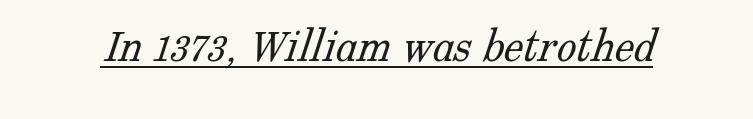
Q: Is the text bold? A: No.
Q: Is the typeface a serif or a sans-serif typeface? A: Serif.
Q: Is the text underlined? A: Yes.
Q: Is the spacing between letters normal or unusually wide? A: Normal.
Q: Width (condensed, normal, or wide)? A: Normal.
Q: Stroke contrast? A: Low.
Q: x-height? A: Medium.
Q: Monospaced? A: No.
